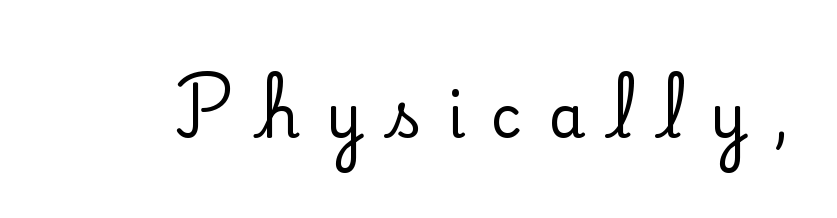
{"serif": "yes", "italic": "no", "width": "normal", "stroke_contrast": "low", "x_height": "small", "monospaced": "no", "underline": "no", "letter_spacing": "wide", "letter_spacing_em": 0.44, "glyph_px": 59}
